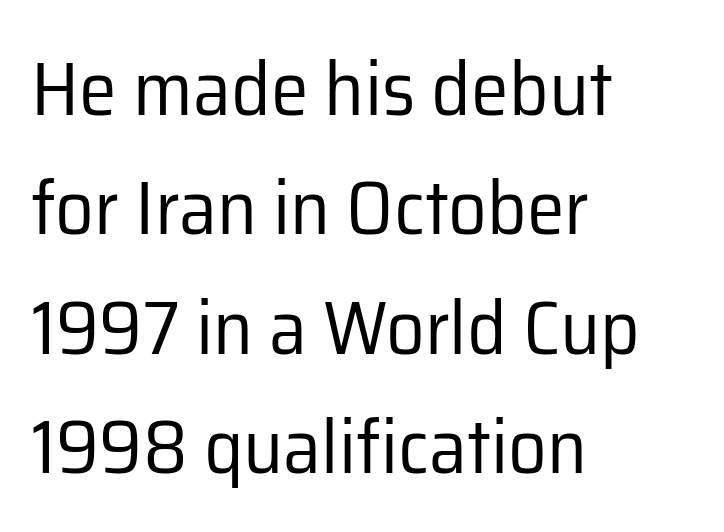
The image shows 76 px regular-weight sans-serif type, upright; set left-aligned, normal line spacing (1.57x), normal letter spacing, not underlined; low stroke contrast and a medium x-height.
